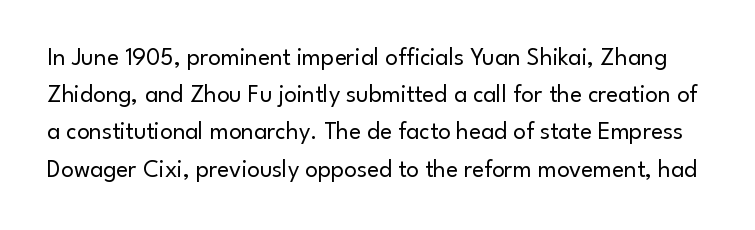
The image shows 25 px text type, upright; set normal line spacing (1.49x), normal letter spacing, not underlined.
